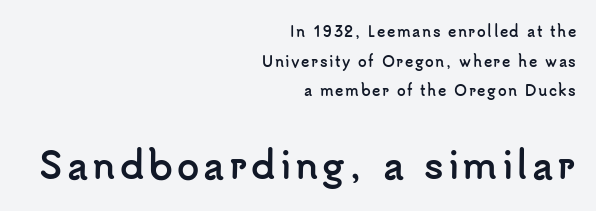
Here the second block reads like a headline and the first like body copy. Short and long lines alike share a common ending point at right. The text was rendered using a sans face with plain stroke endings. The rendering uses natural spacing where letterforms have individual widths. The designer dialed line spacing up above the default. Notice how thick the strokes are: this is what a full bold looks like.
